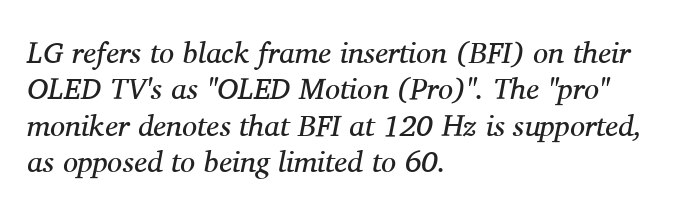
{"serif": "yes", "italic": "yes", "lean": "right", "slant_degrees": 11, "bold": "no", "weight": "regular", "width": "normal", "stroke_contrast": "medium", "x_height": "medium", "monospaced": "no", "underline": "no", "align": "left", "line_spacing_ratio": 1.21, "letter_spacing": "normal", "letter_spacing_em": 0.0, "glyph_px": 30}
